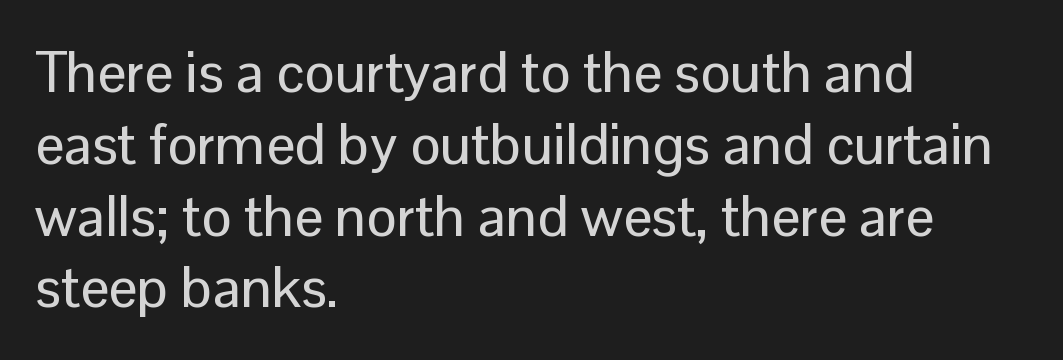
The image shows 57 px sans-serif type, upright; set left-aligned, normal line spacing (1.26x), normal letter spacing, not underlined; low stroke contrast and a medium x-height.
